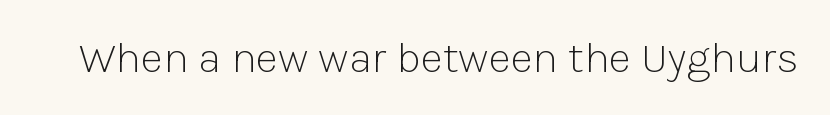
The passage shown is typed in a proportional face where columns would drift. In terms of letterform style, serifs are entirely absent. Decoration check: the copy has no underline. This is not heavy type; no bold has been used.
